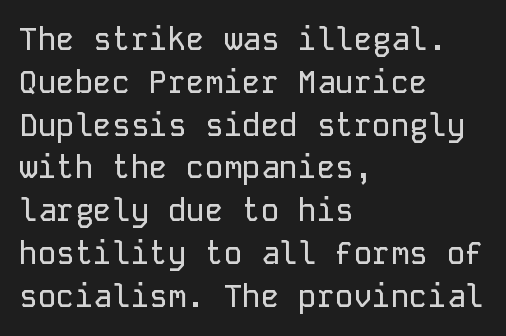
The image shows 31 px sans-serif type, upright, monospaced; set left-aligned, normal line spacing (1.38x), normal letter spacing, not underlined; low stroke contrast and a medium x-height.
